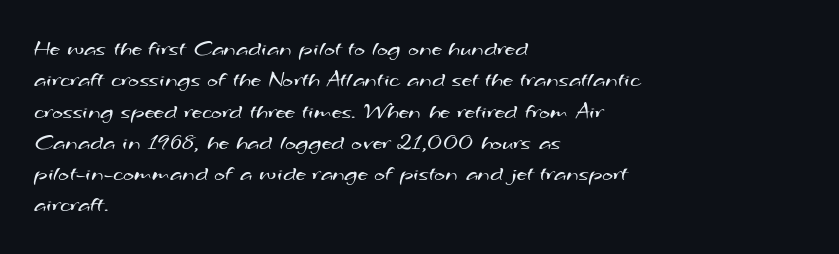
Q: Is the text bold? A: No.
Q: Is the text underlined? A: No.
Q: How is the paragraph aligned? A: Left-aligned.
Q: Is the spacing between letters normal or unusually wide? A: Normal.
Q: Is the spacing between lines tight, normal or loose? A: Normal.
